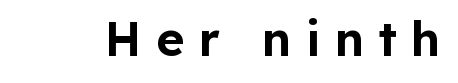
Q: Is the text italic (slanted)? A: No, it is upright.
Q: Is the typeface a serif or a sans-serif typeface? A: Sans-serif.
Q: Is the text underlined? A: No.
Q: Is the spacing between letters normal or unusually wide? A: Unusually wide.
Q: Width (condensed, normal, or wide)? A: Normal.
Q: Stroke contrast? A: Low.
Q: x-height? A: Medium.
Q: Monospaced? A: No.
